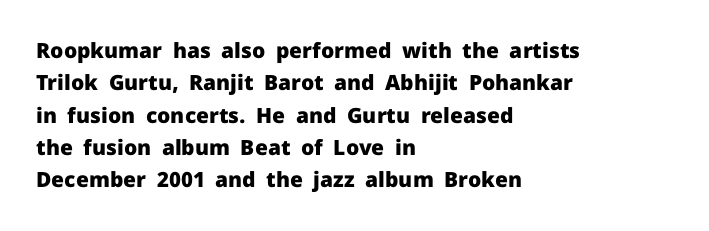
{"italic": "no", "bold": "yes", "underline": "no", "align": "left", "line_spacing": "normal", "line_spacing_ratio": 1.54, "letter_spacing": "normal", "letter_spacing_em": 0.0, "glyph_px": 21}
